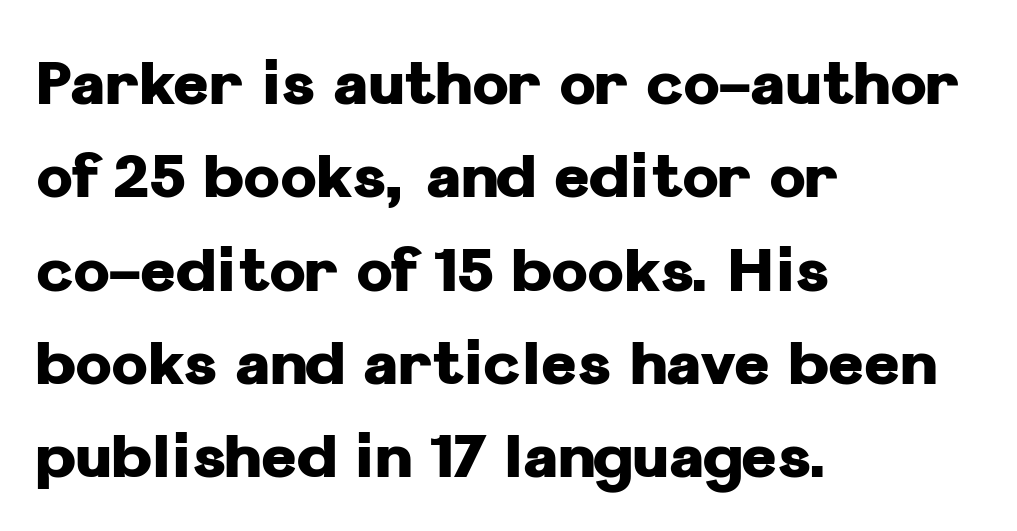
The image shows 61 px heavy sans-serif type, upright; set left-aligned, normal line spacing (1.53x), normal letter spacing, not underlined; low stroke contrast and a medium x-height.
